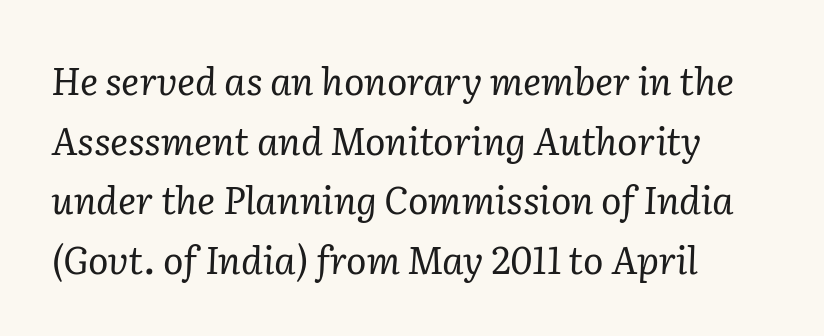
Q: Is the text bold? A: No.
Q: Is the text italic (slanted)? A: Yes, it leans right by about 2 degrees.
Q: Is the typeface a serif or a sans-serif typeface? A: Serif.
Q: Is the text underlined? A: No.
Q: How is the paragraph aligned? A: Left-aligned.
Q: Is the spacing between letters normal or unusually wide? A: Normal.
Q: Is the spacing between lines tight, normal or loose? A: Normal.
Q: Width (condensed, normal, or wide)? A: Normal.
Q: Stroke contrast? A: Low.
Q: x-height? A: Medium.
Q: Monospaced? A: No.
